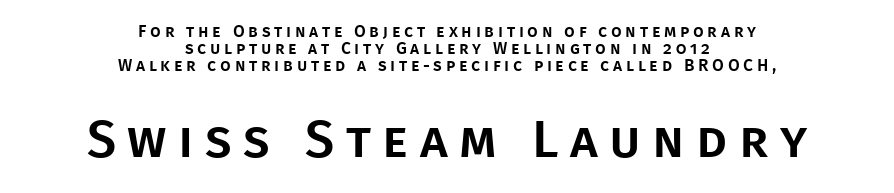
The rendering shows plain stroke endings on the letterforms — a sans-serif design. Quick note: interline space is minimal. The strip under each line holds only bare page. The later block is typeset at a bigger size than the earlier block. The passage shown has open, widely tracked lettering throughout.
